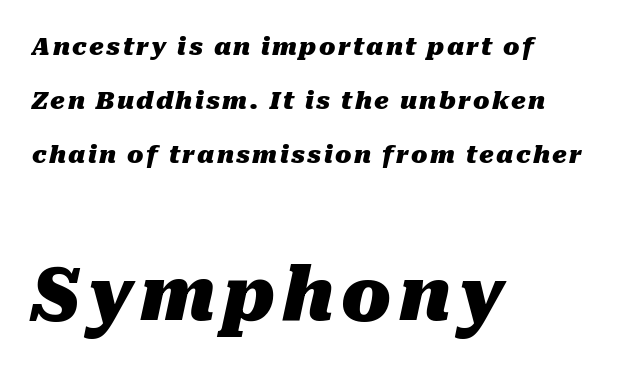
Here the designer chose a conventional face with non-uniform glyph widths. Is the block centered? No — it sits flush against the left margin. Rendered with sloped, italic letterforms. The sample has been set heavy, in full bold. Honestly, the rows look like they've been pulled way apart. Underlining? Definitely not there.
